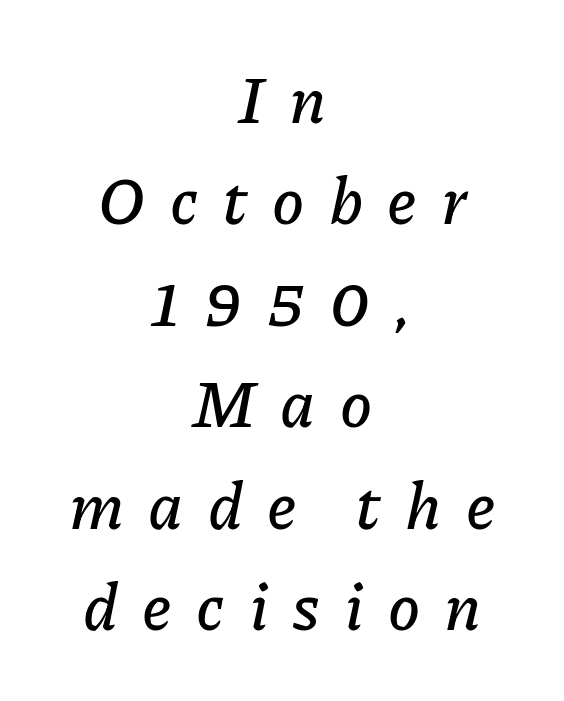
The image shows 65 px text type, italic (leaning right); set centered, normal line spacing (1.56x), unusually wide letter spacing (+0.37 em), not underlined; low stroke contrast and a medium x-height.
